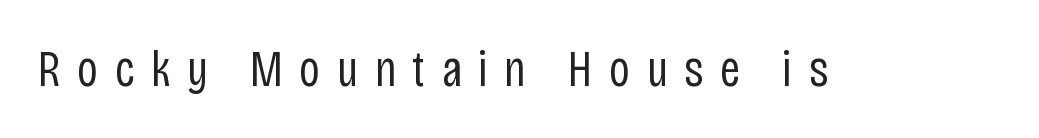
The letterforms sit at book weight or below. The designer went with a sans here, leaving each stem footless. Look at the tracking — it's clearly loosened, letters drifting apart. The lettering holds an erect, upright posture throughout.
